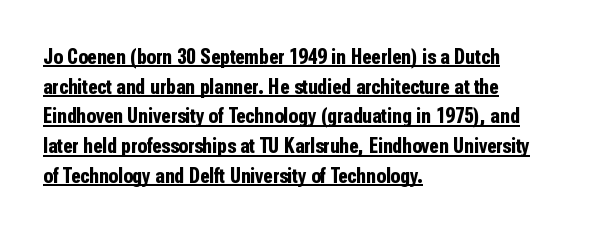
Q: Is the text bold? A: Yes.
Q: Is the text italic (slanted)? A: No, it is upright.
Q: Is the text underlined? A: Yes.
Q: How is the paragraph aligned? A: Left-aligned.
Q: Is the spacing between letters normal or unusually wide? A: Normal.
Q: Is the spacing between lines tight, normal or loose? A: Normal.
